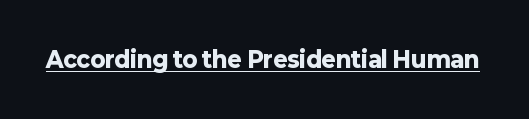
The face used here is rendered with its standard letterfit. These lines were composed using upright roman letters. Strokes here are thick enough to call this a true bold. Is there an underline? Yes — a line sits under the letters.
